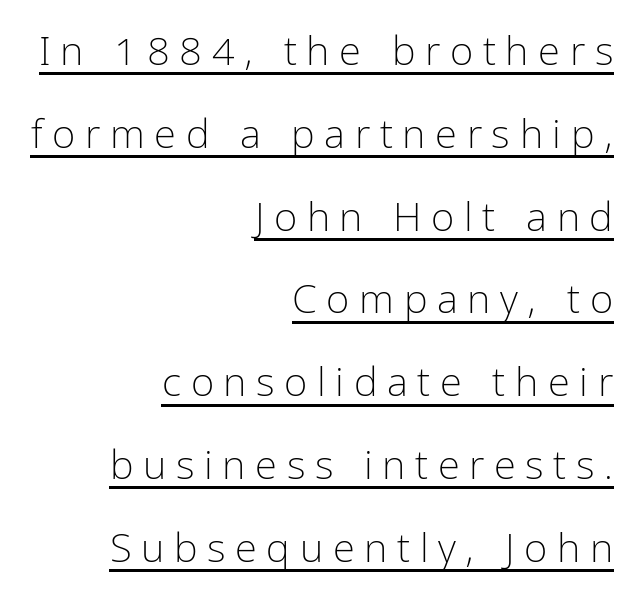
{"serif": "no", "italic": "no", "bold": "no", "weight": "light", "width": "condensed", "stroke_contrast": "low", "x_height": "medium", "monospaced": "no", "underline": "yes", "align": "right", "line_spacing": "loose", "line_spacing_ratio": 2.07, "letter_spacing": "wide", "letter_spacing_em": 0.24, "glyph_px": 40}
